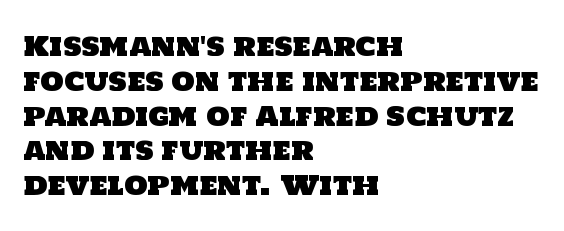
Only glyphs here, with clear space below each row. Students, note that the glyphs here touch the page at normal intervals. Regular leading. The ragged edge is on the right, which tells us the setting is flush left.
